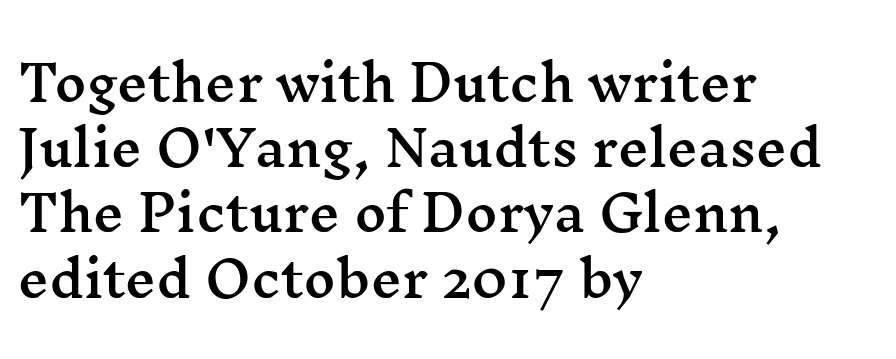
{"serif": "yes", "italic": "no", "width": "wide", "stroke_contrast": "medium", "x_height": "medium", "monospaced": "no", "underline": "no", "align": "left", "line_spacing": "normal", "line_spacing_ratio": 1.33, "letter_spacing": "normal", "letter_spacing_em": 0.0, "glyph_px": 49}
